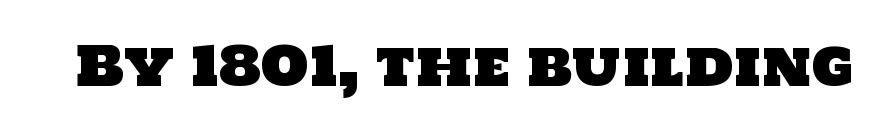
The image shows 55 px sans-serif type; set normal letter spacing, not underlined; low stroke contrast and a large x-height.
